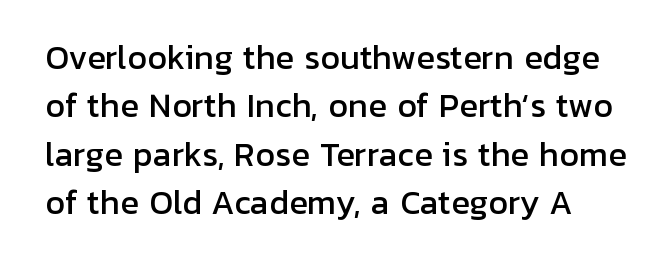
In terms of leading, this rendering sits right in the middle. Ascenders rise straight up at ninety degrees. Nothing sits at the stroke ends, so this counts as sans-serif. The line texture is even and compact thanks to regular tracking.
